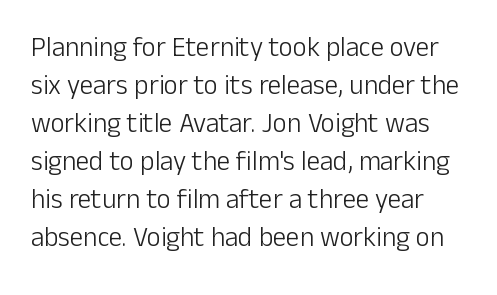
The lines sit at an ordinary, default distance from one another. Unlike italic type, these characters show no tilt at all. Anything drawn beneath the words? Only blank space. Nobody touched the tracking dial on this one. A quiet, ordinary-to-light weight characterises the typeface.
